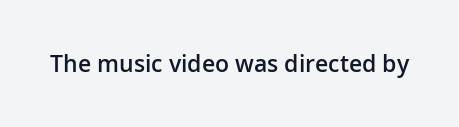
No extra tracking has been applied to these lines. The area under the type is left untouched. Weight: semibold (demi). If you drew a line through each stem, it would be perfectly vertical.
